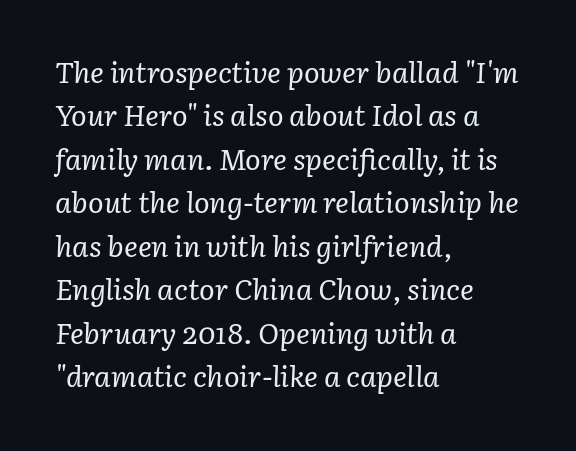
{"serif": "yes", "italic": "yes", "lean": "right", "slant_degrees": 3, "bold": "no", "weight": "regular", "width": "normal", "stroke_contrast": "low", "x_height": "medium", "monospaced": "no", "underline": "no", "align": "left", "line_spacing": "normal", "line_spacing_ratio": 1.5, "letter_spacing": "normal", "letter_spacing_em": 0.0, "glyph_px": 29}
